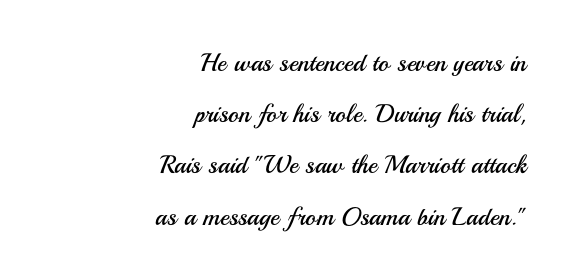
Q: Is the text bold? A: No.
Q: Is the text italic (slanted)? A: Yes.
Q: Is the text underlined? A: No.
Q: How is the paragraph aligned? A: Right-aligned.
Q: Is the spacing between letters normal or unusually wide? A: Normal.
Q: Is the spacing between lines tight, normal or loose? A: Loose.
